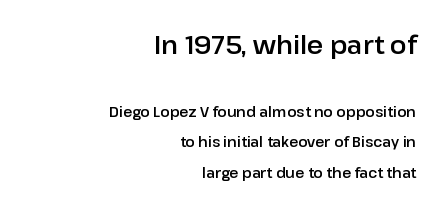
Q: Is the text italic (slanted)? A: No, it is upright.
Q: Is the text underlined? A: No.
Q: How is the paragraph aligned? A: Right-aligned.
Q: Is the spacing between letters normal or unusually wide? A: Normal.
Q: Is the spacing between lines tight, normal or loose? A: Loose.
Q: Which block of text is set in a larger size, the first (top) or the second (bottom)? A: The first (top) one.
